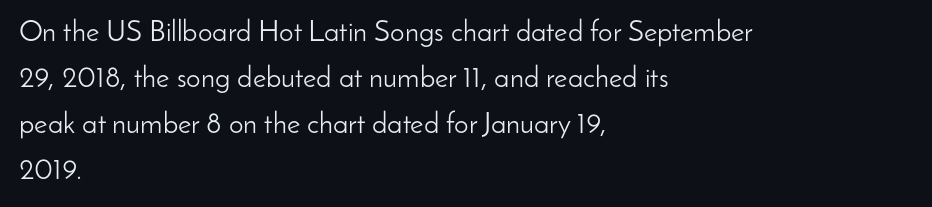
The image shows 29 px light sans-serif type, upright; set left-aligned, normal line spacing (1.59x), normal letter spacing, not underlined; low stroke contrast and a small x-height.
